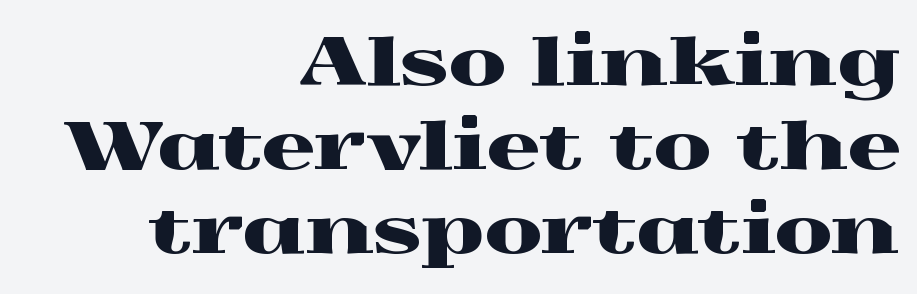
Q: Is the text italic (slanted)? A: No, it is upright.
Q: Is the typeface a serif or a sans-serif typeface? A: Serif.
Q: Is the text underlined? A: No.
Q: How is the paragraph aligned? A: Right-aligned.
Q: Is the spacing between letters normal or unusually wide? A: Normal.
Q: Is the spacing between lines tight, normal or loose? A: Normal.
Q: Width (condensed, normal, or wide)? A: Wide.
Q: x-height? A: Medium.
Q: Monospaced? A: No.
